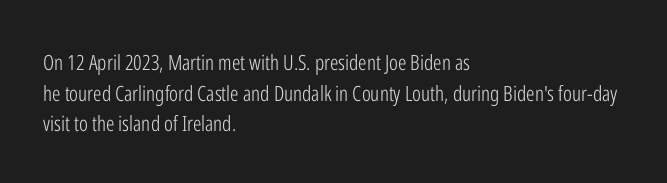
The image shows 21 px text type, upright; set left-aligned, normal line spacing (1.46x), normal letter spacing, not underlined.
